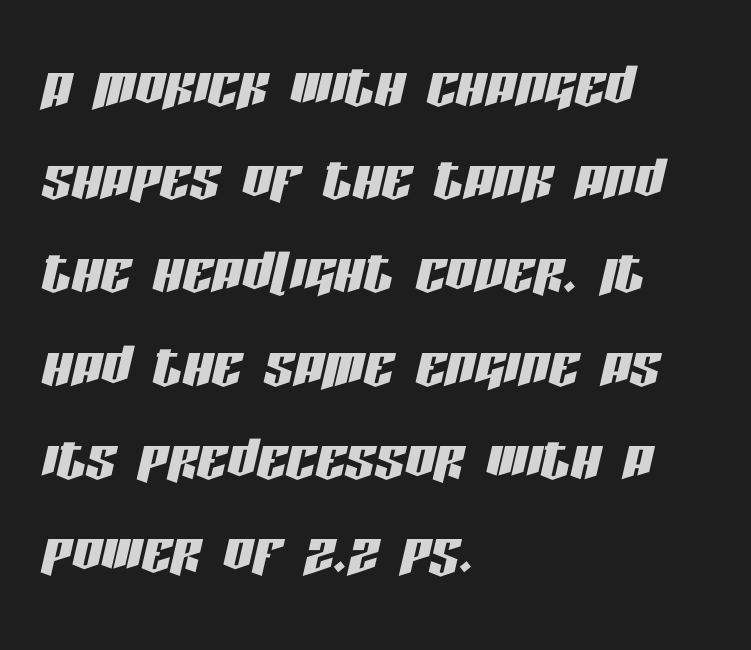
The gap between lines stays unmarked. The face used here is proportionally spaced, like ordinary book or web type. Caption: multi-line text, flush left, ragged right. Students, observe: this is what conventionally led text looks like. The text carries the slant typical of an italic or oblique font. Observe the ordinary spacing: letters are neighbours, not strangers.
